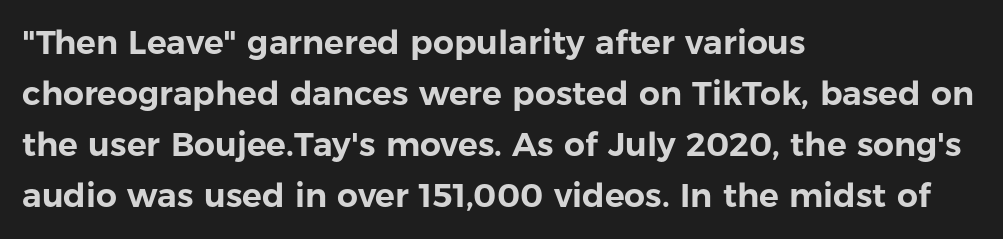
The image shows 33 px sans-serif type, upright; set left-aligned, normal line spacing (1.55x), normal letter spacing, not underlined; low stroke contrast and a medium x-height.
